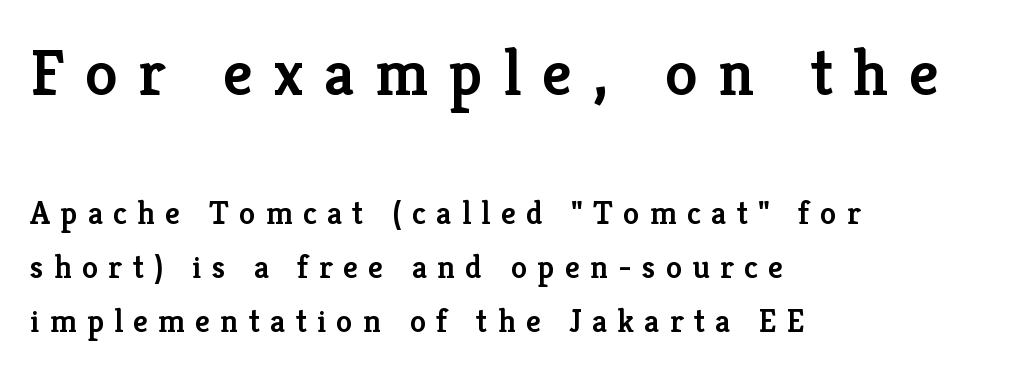
{"serif": "yes", "italic": "no", "bold": "semi", "weight": "semibold", "width": "normal", "stroke_contrast": "low", "x_height": "medium", "monospaced": "no", "underline": "no", "align": "left", "line_spacing": "normal", "line_spacing_ratio": 1.64, "letter_spacing": "wide", "letter_spacing_em": 0.31, "larger_block": "first", "size_ratio": 2.0, "glyph_px": 66}
